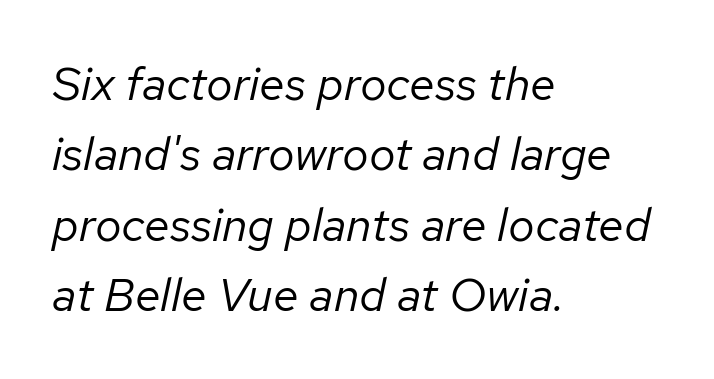
{"italic": "yes", "lean": "right", "slant_degrees": 12, "bold": "no", "weight": "regular", "width": "normal", "stroke_contrast": "low", "x_height": "medium", "monospaced": "no", "underline": "no", "align": "left", "line_spacing": "normal", "line_spacing_ratio": 1.5, "letter_spacing": "normal", "letter_spacing_em": 0.0, "glyph_px": 47}
